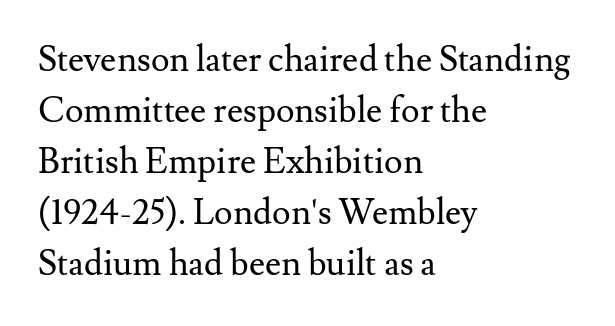
Lines of text with bare space underneath. The characters display serif detailing at their extremities. This sample keeps an unexceptional amount of space between lines. The typeface has the unassuming heft of standard copy or less.
